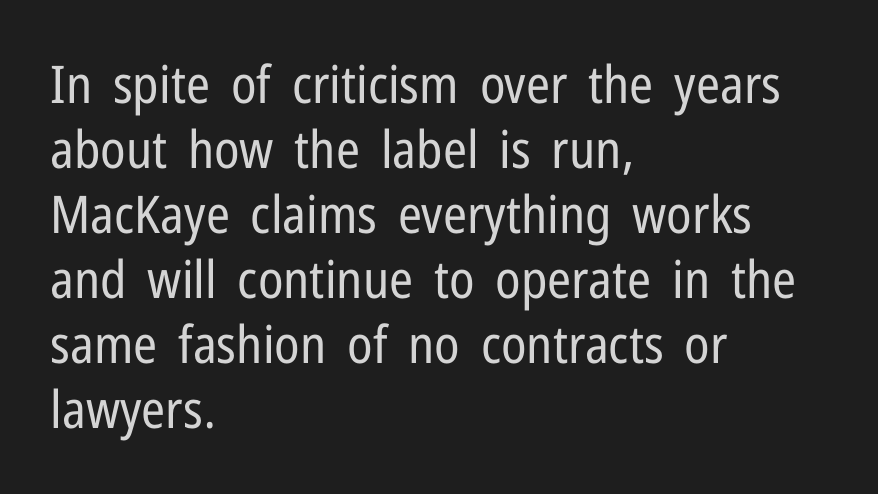
Q: Is the text bold? A: No.
Q: Is the text italic (slanted)? A: No, it is upright.
Q: Is the typeface a serif or a sans-serif typeface? A: Sans-serif.
Q: Is the text underlined? A: No.
Q: How is the paragraph aligned? A: Left-aligned.
Q: Is the spacing between letters normal or unusually wide? A: Normal.
Q: Is the spacing between lines tight, normal or loose? A: Normal.
Q: Width (condensed, normal, or wide)? A: Condensed.
Q: Stroke contrast? A: Low.
Q: x-height? A: Medium.
Q: Monospaced? A: No.
